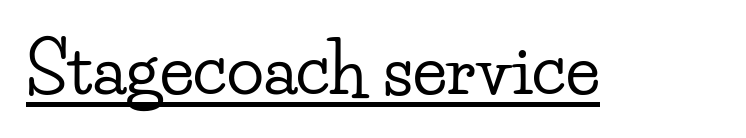
{"serif": "yes", "italic": "no", "width": "wide", "stroke_contrast": "low", "x_height": "small", "monospaced": "no", "underline": "yes", "letter_spacing": "normal", "letter_spacing_em": 0.0, "glyph_px": 69}
